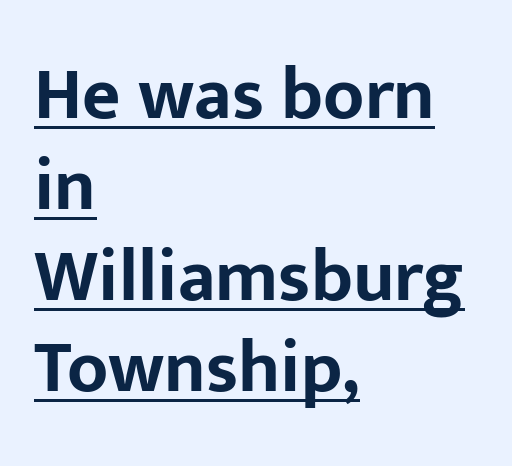
Q: Is the text bold? A: Yes.
Q: Is the text italic (slanted)? A: No, it is upright.
Q: Is the typeface a serif or a sans-serif typeface? A: Sans-serif.
Q: Is the text underlined? A: Yes.
Q: How is the paragraph aligned? A: Left-aligned.
Q: Is the spacing between letters normal or unusually wide? A: Normal.
Q: Width (condensed, normal, or wide)? A: Normal.
Q: Stroke contrast? A: Low.
Q: x-height? A: Medium.
Q: Monospaced? A: No.
